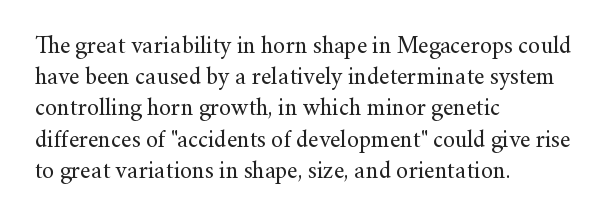
{"italic": "no", "bold": "no", "underline": "no", "align": "left", "line_spacing": "normal", "line_spacing_ratio": 1.3, "letter_spacing": "normal", "letter_spacing_em": 0.0, "glyph_px": 24}
